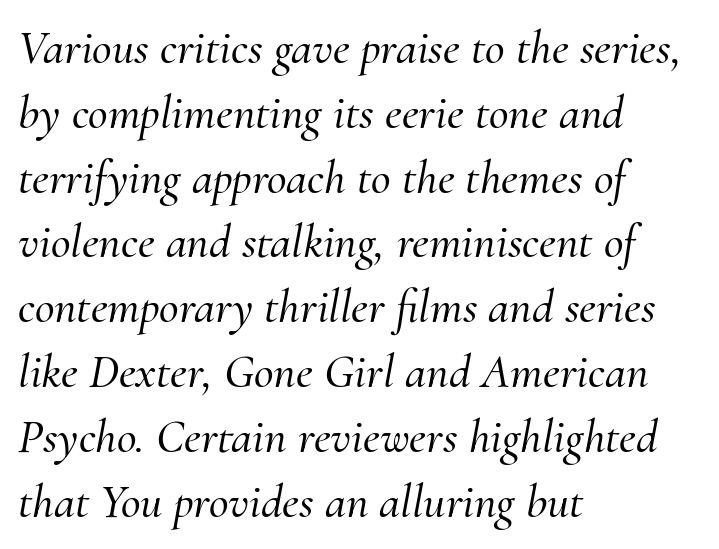
Standard letterfit; no display-style spreading of the glyphs. You could not count columns in this text — the font is proportionally spaced. What's the leading like? Ordinary, nothing unusual. Quick note: underline off.
